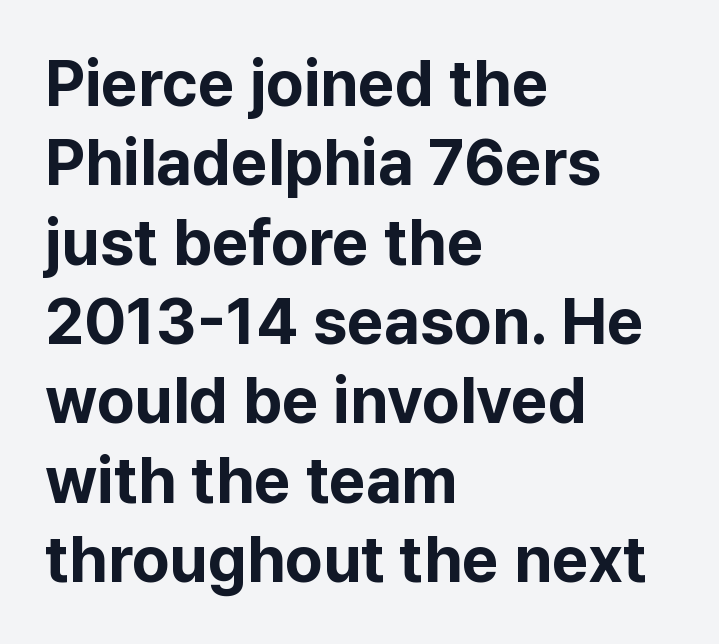
The image shows 64 px bold sans-serif type, upright; set left-aligned, line spacing 1.24x, normal letter spacing, not underlined; low stroke contrast and a medium x-height.
